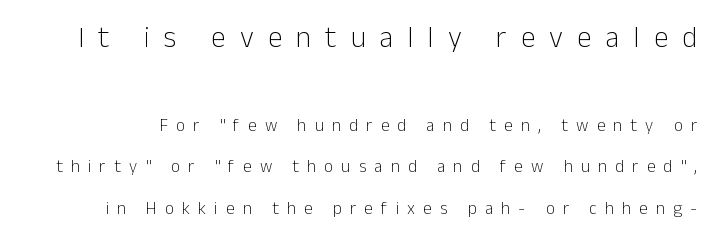
{"serif": "no", "italic": "no", "bold": "no", "weight": "light", "width": "normal", "stroke_contrast": "low", "x_height": "medium", "monospaced": "no", "underline": "no", "line_spacing": "loose", "line_spacing_ratio": 2.46, "letter_spacing": "wide", "letter_spacing_em": 0.49, "larger_block": "first", "size_ratio": 1.71, "glyph_px": 29}
